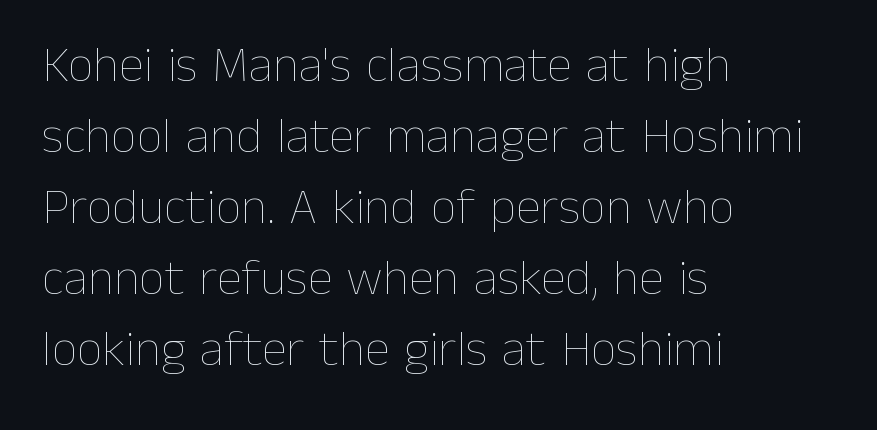
{"italic": "no", "bold": "no", "weight": "thin", "width": "normal", "stroke_contrast": "low", "x_height": "medium", "monospaced": "no", "underline": "no", "align": "left", "line_spacing": "normal", "line_spacing_ratio": 1.39, "letter_spacing": "normal", "letter_spacing_em": 0.0, "glyph_px": 51}
